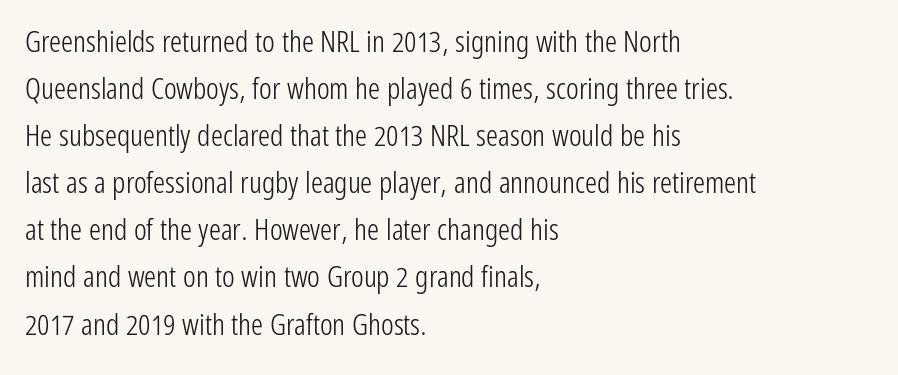
The image shows 30 px light, condensed sans-serif type, upright; set left-aligned, normal line spacing (1.57x), normal letter spacing, not underlined; low stroke contrast and a medium x-height.
